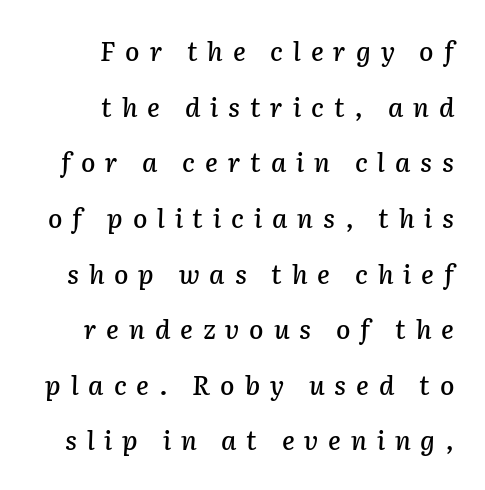
{"italic": "yes", "lean": "right", "slant_degrees": 2, "underline": "no", "align": "right", "line_spacing": "loose", "line_spacing_ratio": 2.14, "letter_spacing": "wide", "letter_spacing_em": 0.38, "glyph_px": 26}
